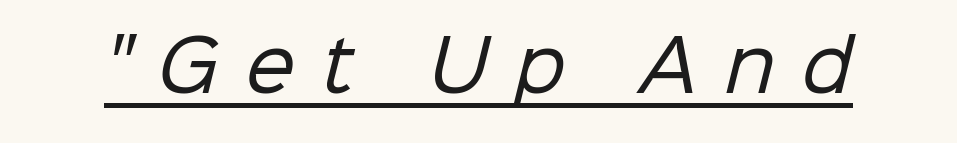
The specimen includes a rule beneath the text block's lines. The font is comparable to plain body text, perhaps lighter. Note the varied advance widths — an 'i' is clearly narrower than an 'm'. Grotesque or geometric, the face here clearly has no serifs. The letterforms stand isolated, each surrounded by extra space.
